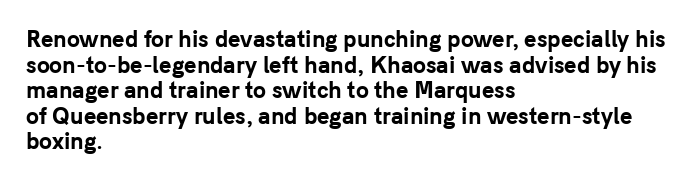
Is there any slant? The stems are plumb. The zone under the glyphs is completely vacant. Caption: bold face, heavy strokes. Each word holds together tightly as a unit, with standard inter-letter gaps. Does the copy run flush right? No — it runs flush left.
